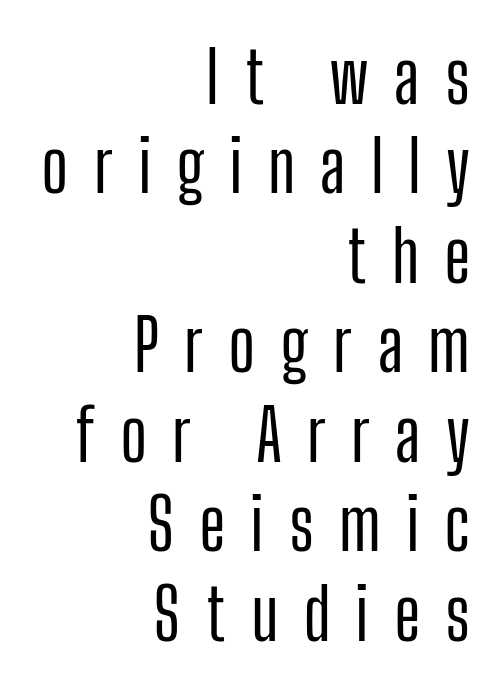
Q: Is the text italic (slanted)? A: No, it is upright.
Q: Is the typeface a serif or a sans-serif typeface? A: Sans-serif.
Q: Is the text underlined? A: No.
Q: How is the paragraph aligned? A: Right-aligned.
Q: Is the spacing between letters normal or unusually wide? A: Unusually wide.
Q: Is the spacing between lines tight, normal or loose? A: Normal.
Q: Width (condensed, normal, or wide)? A: Condensed.
Q: Stroke contrast? A: Low.
Q: x-height? A: Medium.
Q: Monospaced? A: No.
